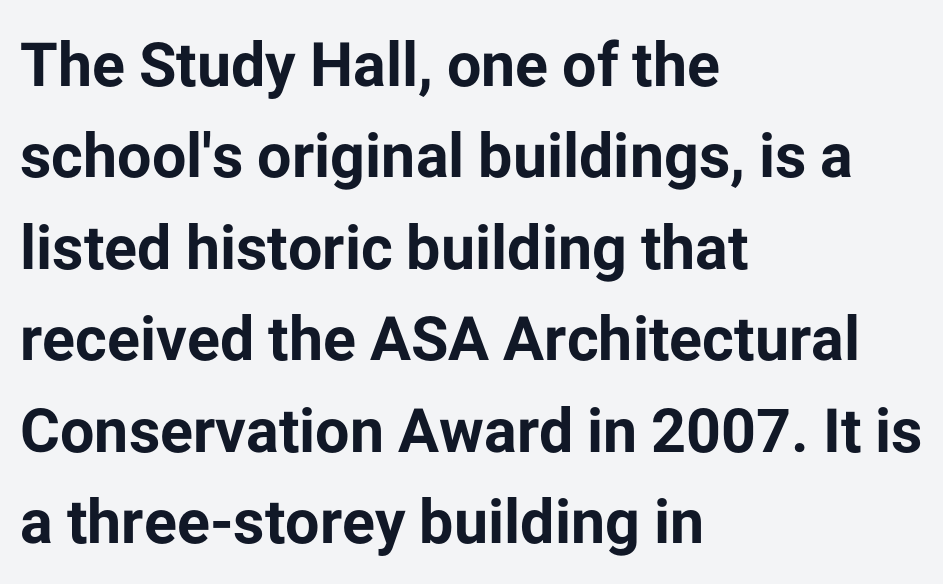
Compared with a centered layout, this one pins lines to the left instead. Descender tails drop into unmarked territory. You can tell it's not italic because the verticals are truly vertical. The font family rendered here belongs to the sans-serif group. Does extra space separate the letters? No, they use regular spacing. Does the weight exceed regular? Yes, all the way to bold.
